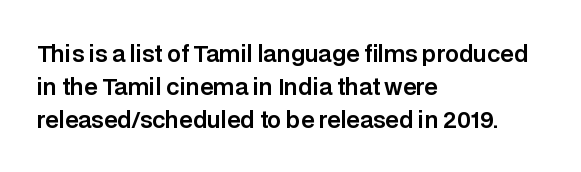
The image shows 22 px text type, upright; set left-aligned, normal line spacing (1.5x), normal letter spacing, not underlined.
